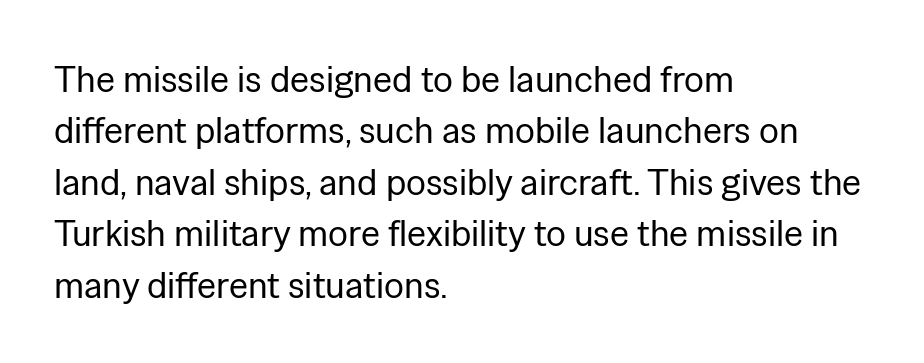
{"serif": "no", "italic": "no", "bold": "no", "weight": "regular", "width": "normal", "stroke_contrast": "low", "x_height": "medium", "monospaced": "no", "underline": "no", "align": "left", "line_spacing": "normal", "line_spacing_ratio": 1.39, "letter_spacing": "normal", "letter_spacing_em": 0.0, "glyph_px": 37}
